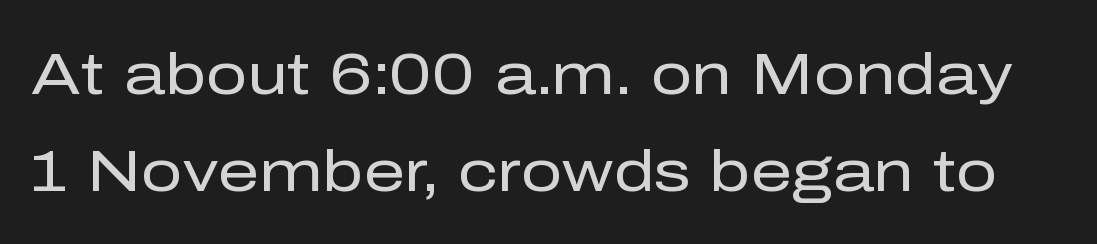
Q: Is the text bold? A: No.
Q: Is the text italic (slanted)? A: No, it is upright.
Q: Is the typeface a serif or a sans-serif typeface? A: Sans-serif.
Q: Is the text underlined? A: No.
Q: Is the spacing between letters normal or unusually wide? A: Normal.
Q: Is the spacing between lines tight, normal or loose? A: Normal.
Q: Width (condensed, normal, or wide)? A: Normal.
Q: Stroke contrast? A: Low.
Q: x-height? A: Medium.
Q: Monospaced? A: No.
